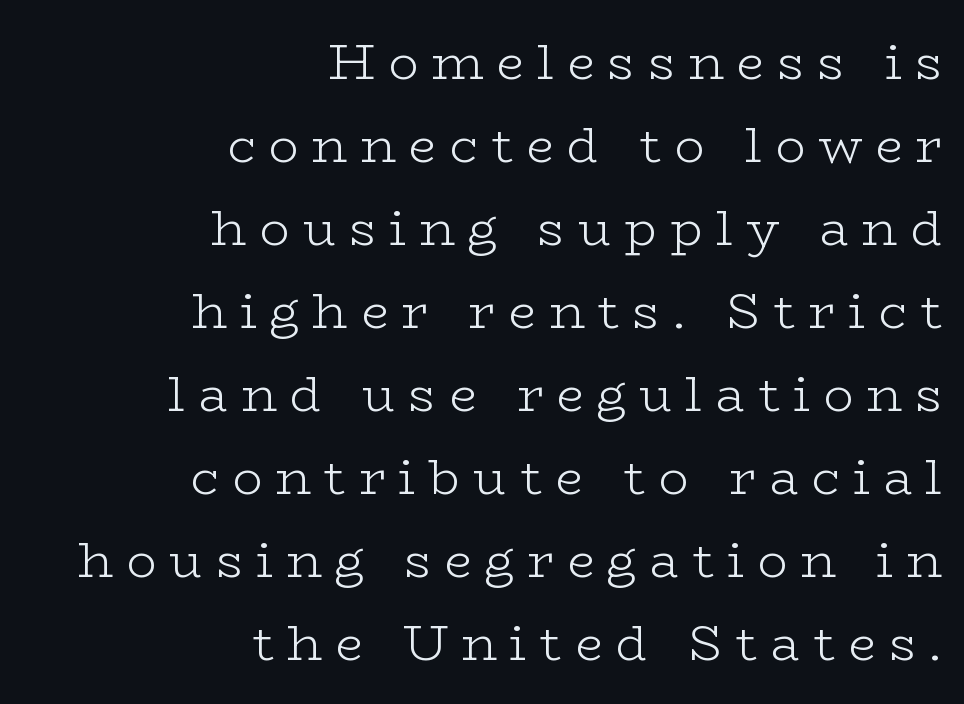
The image shows 50 px light, wide serif type, upright; set right-aligned, normal line spacing (1.66x), unusually wide letter spacing (+0.26 em), not underlined; low stroke contrast and a medium x-height.
